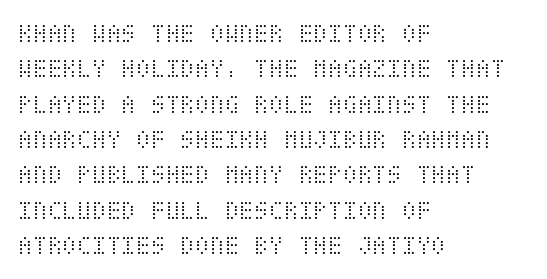
Q: Is the text bold? A: No.
Q: Is the text italic (slanted)? A: No, it is upright.
Q: Is the text underlined? A: No.
Q: How is the paragraph aligned? A: Left-aligned.
Q: Is the spacing between letters normal or unusually wide? A: Normal.
Q: Is the spacing between lines tight, normal or loose? A: Normal.
